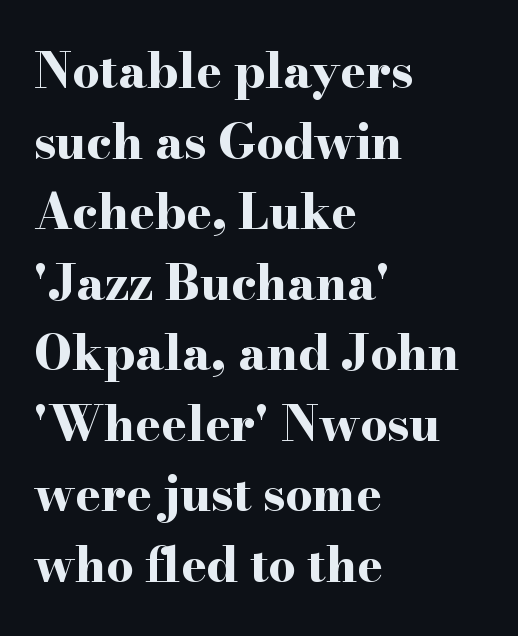
{"serif": "yes", "italic": "no", "bold": "yes", "weight": "bold", "width": "wide", "stroke_contrast": "high", "x_height": "small", "monospaced": "no", "underline": "no", "align": "left", "line_spacing": "normal", "line_spacing_ratio": 1.47, "letter_spacing": "normal", "letter_spacing_em": 0.0, "glyph_px": 48}
